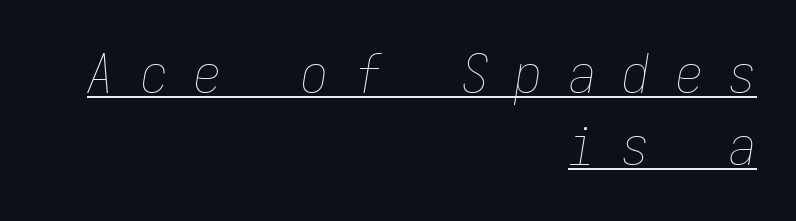
Q: Is the text bold? A: No.
Q: Is the text italic (slanted)? A: Yes, it leans right by about 9 degrees.
Q: Is the text underlined? A: Yes.
Q: How is the paragraph aligned? A: Right-aligned.
Q: Is the spacing between letters normal or unusually wide? A: Unusually wide.
Q: Is the spacing between lines tight, normal or loose? A: Normal.
Q: Width (condensed, normal, or wide)? A: Condensed.
Q: Stroke contrast? A: Low.
Q: x-height? A: Medium.
Q: Monospaced? A: Yes.
